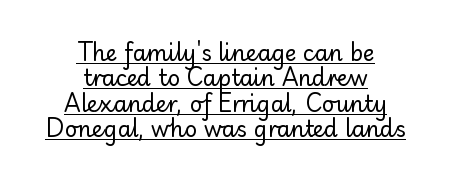
Q: Is the text bold? A: No.
Q: Is the text italic (slanted)? A: No, it is upright.
Q: Is the text underlined? A: Yes.
Q: How is the paragraph aligned? A: Centered.
Q: Is the spacing between letters normal or unusually wide? A: Normal.
Q: Is the spacing between lines tight, normal or loose? A: Tight.
